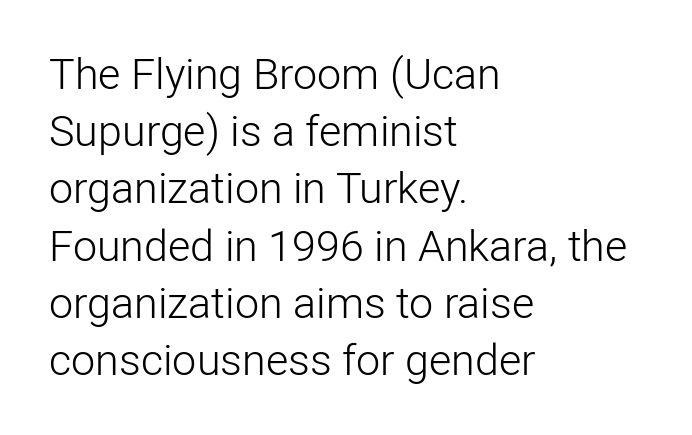
The designer went with a sans here, leaving each stem footless. A student would call this left alignment; a typographer would say flush left, rag right. Lines of text with bare space underneath. Every character sits straight up, as roman type does. Compared with a typical body face, this is equally light or lighter still. Evenly set lines give the paragraph a standard silhouette.
